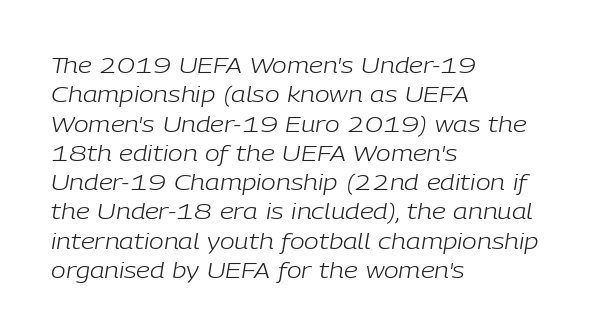
The image shows 22 px text type, italic (leaning right); set left-aligned, normal line spacing (1.33x), normal letter spacing, not underlined.
